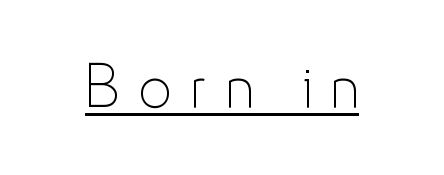
The image shows 59 px thin, condensed sans-serif type, upright; set unusually wide letter spacing (+0.31 em), underlined; low stroke contrast and a small x-height.
